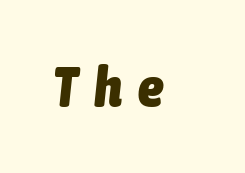
The tracking reads as deliberately expanded to a designer's eye. Nobody drew a line under any word here. Notice how the stems are inclined rather than vertical — that's the hallmark of italics. On the weight axis this lands at bold, roughly 700. Note the varied advance widths — an 'i' is clearly narrower than an 'm'.
